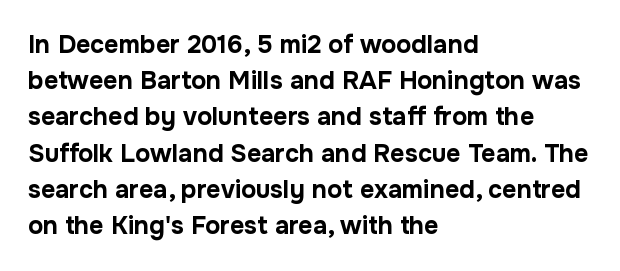
The image shows 25 px bold type, upright; set left-aligned, normal line spacing (1.45x), normal letter spacing, not underlined.
